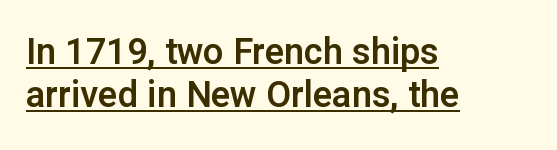
The image shows 36 px sans-serif type, upright; set left-aligned, line spacing 1.2x, normal letter spacing, underlined; low stroke contrast and a medium x-height.
